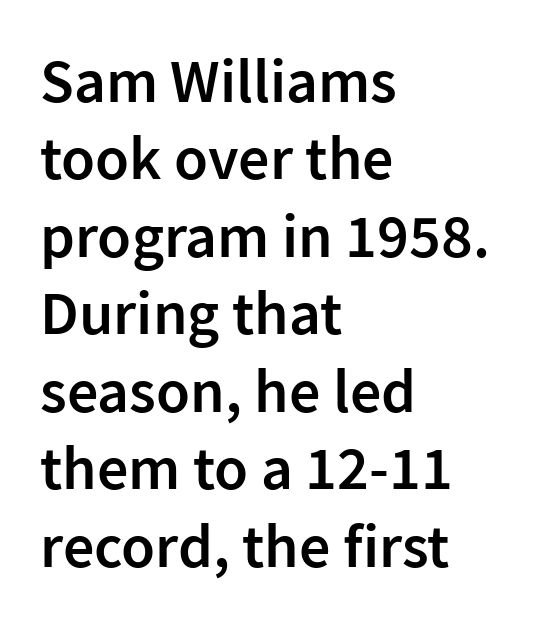
The image shows 62 px semibold sans-serif type, upright; set left-aligned, normal line spacing (1.25x), normal letter spacing, not underlined; low stroke contrast and a medium x-height.
